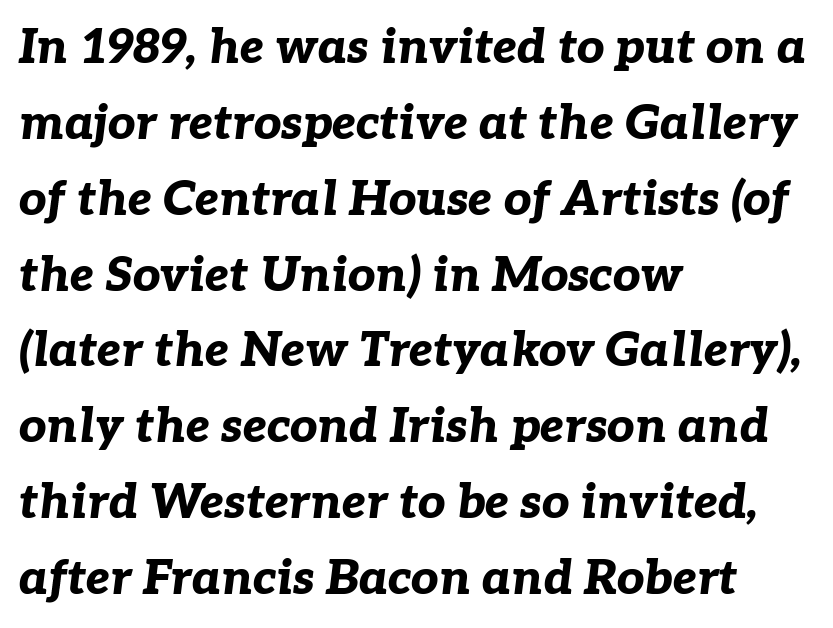
Q: Is the text bold? A: Yes.
Q: Is the text italic (slanted)? A: Yes, it leans right by about 7 degrees.
Q: Is the text underlined? A: No.
Q: How is the paragraph aligned? A: Left-aligned.
Q: Is the spacing between letters normal or unusually wide? A: Normal.
Q: Is the spacing between lines tight, normal or loose? A: Normal.
Q: Width (condensed, normal, or wide)? A: Normal.
Q: Stroke contrast? A: Low.
Q: x-height? A: Medium.
Q: Monospaced? A: No.
